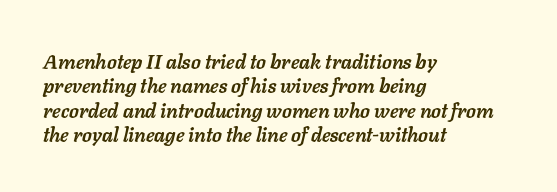
{"italic": "yes", "lean": "right", "slant_degrees": 11, "bold": "yes", "underline": "no", "align": "left", "line_spacing_ratio": 1.22, "letter_spacing": "normal", "letter_spacing_em": 0.0, "glyph_px": 20}
